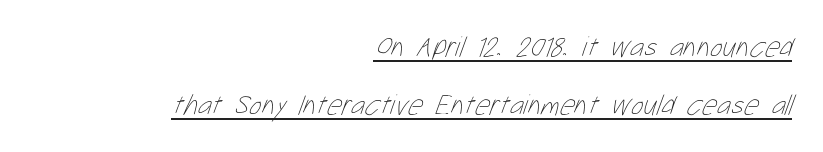
Q: Is the text bold? A: No.
Q: Is the text underlined? A: Yes.
Q: How is the paragraph aligned? A: Right-aligned.
Q: Is the spacing between letters normal or unusually wide? A: Normal.
Q: Is the spacing between lines tight, normal or loose? A: Loose.
Q: Width (condensed, normal, or wide)? A: Condensed.
Q: Stroke contrast? A: Low.
Q: x-height? A: Medium.
Q: Monospaced? A: No.
